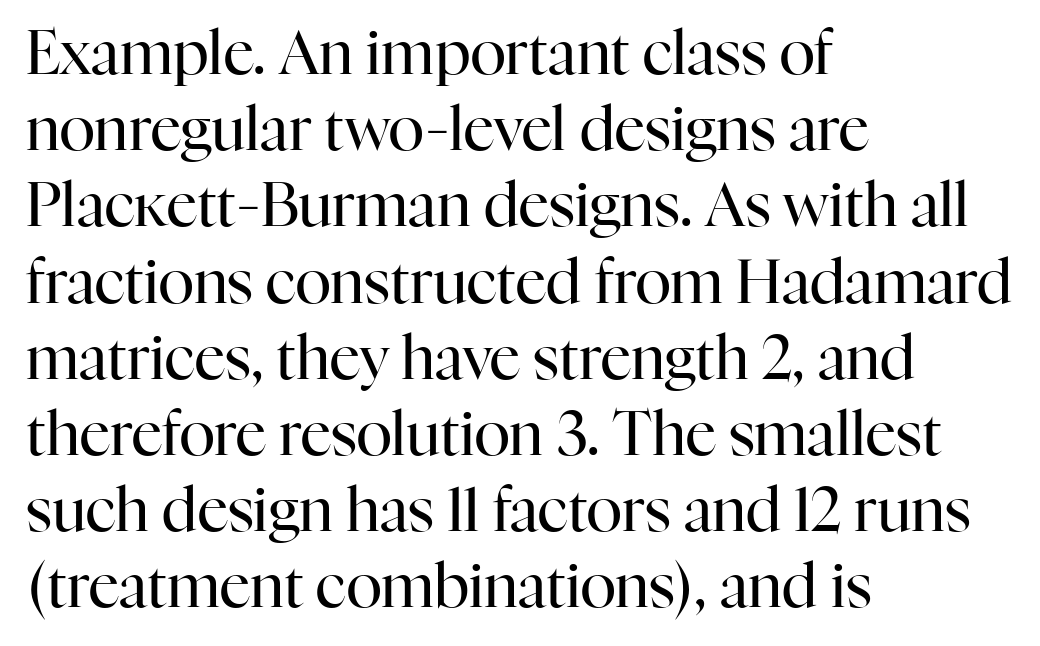
Q: Is the text bold? A: No.
Q: Is the text italic (slanted)? A: No, it is upright.
Q: Is the typeface a serif or a sans-serif typeface? A: Serif.
Q: Is the text underlined? A: No.
Q: How is the paragraph aligned? A: Left-aligned.
Q: Is the spacing between letters normal or unusually wide? A: Normal.
Q: Is the spacing between lines tight, normal or loose? A: Normal.
Q: Width (condensed, normal, or wide)? A: Normal.
Q: Stroke contrast? A: High.
Q: x-height? A: Medium.
Q: Monospaced? A: No.
